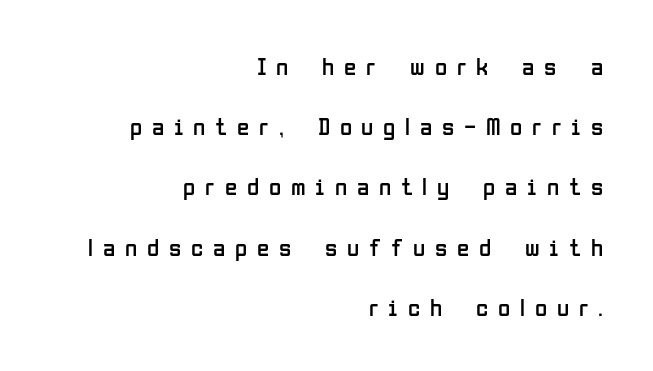
Do the letters lean? They stand straight. Underline: absent. Weight: regular or lighter. Line endings align vertically; line beginnings do not.
